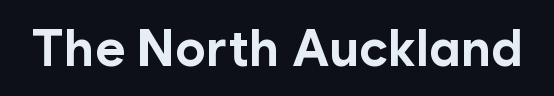
Think of a printed novel: that variable character pitch is what you see here. The specimen omits any rule beneath the text block's lines. Summary of weight: heavy, a full bold. Italic: no, the glyphs are upright roman.
